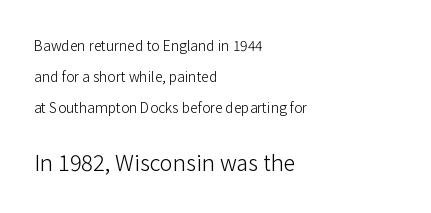
The image shows 22 px text type, upright; set left-aligned, loose line spacing (2.23x), normal letter spacing, not underlined; the second (bottom) block is 1.57x larger.
